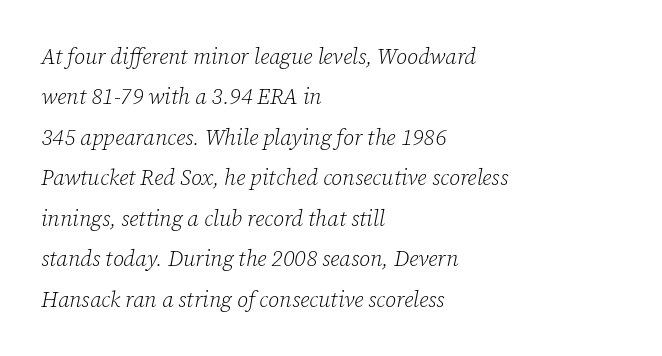
The image shows 22 px text type, italic (leaning right); set left-aligned, line spacing 1.84x, normal letter spacing, not underlined.
